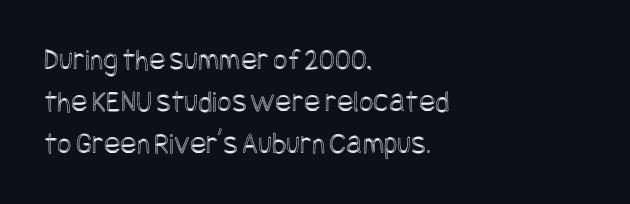
{"italic": "no", "width": "condensed", "x_height": "large", "underline": "no", "align": "left", "line_spacing": "normal", "line_spacing_ratio": 1.35, "letter_spacing": "normal", "letter_spacing_em": 0.0, "glyph_px": 31}
